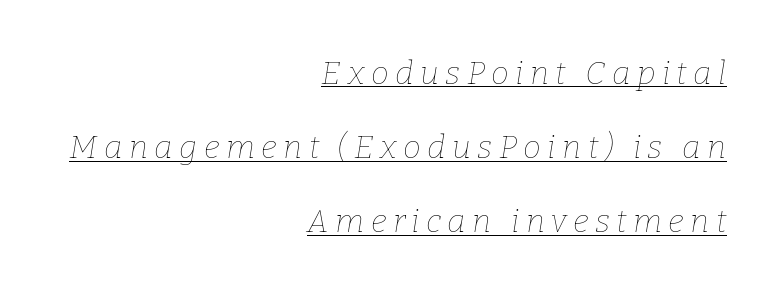
The image shows 32 px thin type, italic (leaning right); set right-aligned, loose line spacing (2.32x), unusually wide letter spacing (+0.2 em), underlined; low stroke contrast and a medium x-height.
